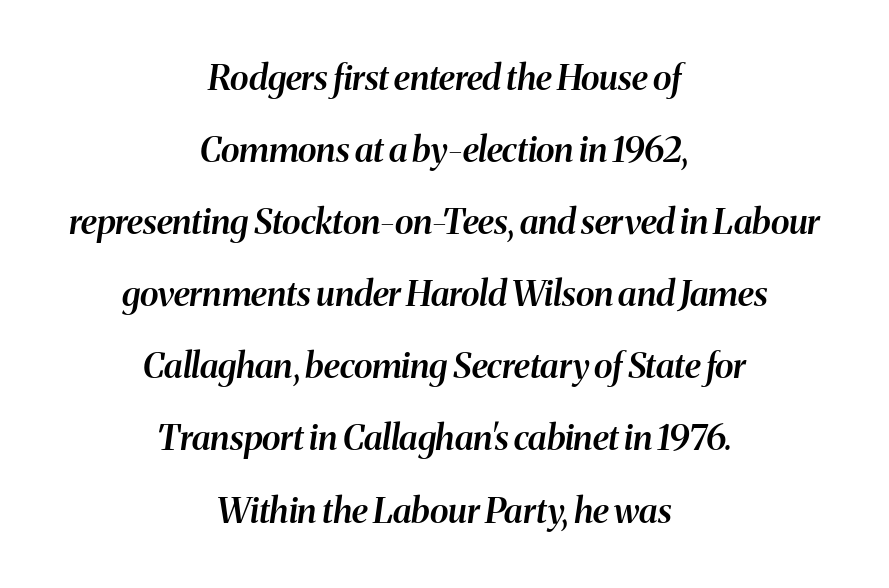
Q: Is the text bold? A: Semi-bold.
Q: Is the text italic (slanted)? A: Yes, it leans right by about 8 degrees.
Q: Is the text underlined? A: No.
Q: How is the paragraph aligned? A: Centered.
Q: Is the spacing between letters normal or unusually wide? A: Normal.
Q: Is the spacing between lines tight, normal or loose? A: Loose.
Q: Width (condensed, normal, or wide)? A: Normal.
Q: Stroke contrast? A: Medium.
Q: x-height? A: Medium.
Q: Monospaced? A: No.
